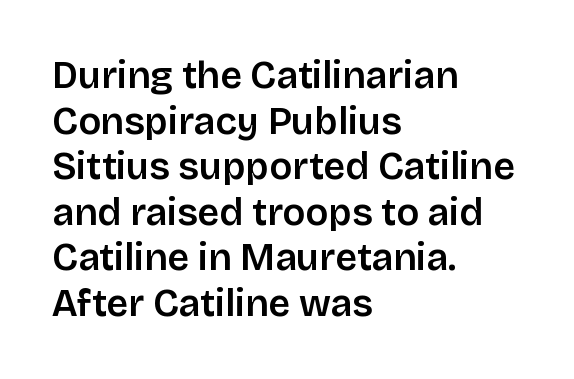
The characters display no serif detailing; their extremities are plain. Each row of text sits above clean, open space. Posture: upright roman. Typeset ragged right — the left edge is the straight one. Proportional: the letters do not fall into vertical columns. What stands out about the letter spacing? Nothing — it is the standard amount.
